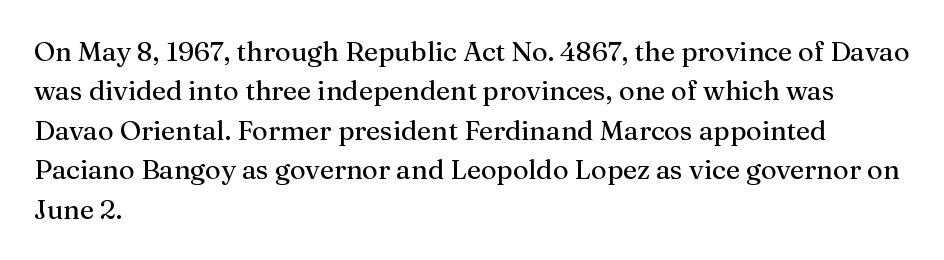
Q: Is the text italic (slanted)? A: No, it is upright.
Q: Is the text underlined? A: No.
Q: How is the paragraph aligned? A: Left-aligned.
Q: Is the spacing between letters normal or unusually wide? A: Normal.
Q: Is the spacing between lines tight, normal or loose? A: Normal.
